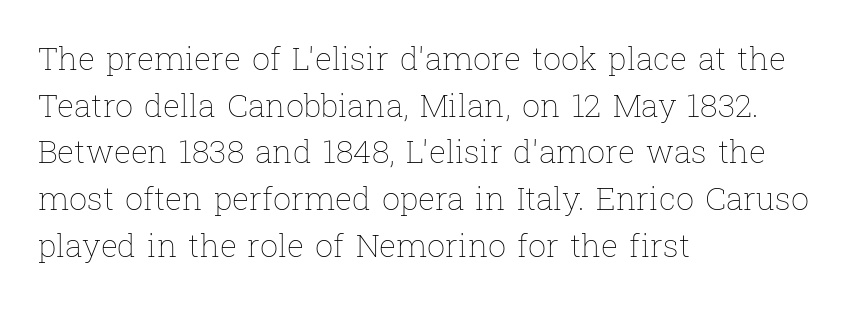
{"italic": "no", "bold": "no", "weight": "thin", "width": "normal", "stroke_contrast": "low", "x_height": "medium", "monospaced": "no", "underline": "no", "align": "left", "line_spacing": "normal", "line_spacing_ratio": 1.46, "letter_spacing": "normal", "letter_spacing_em": 0.0, "glyph_px": 32}
